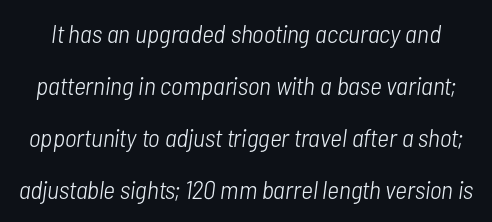
The image shows 26 px text type, italic (leaning right); set loose line spacing (2.0x), normal letter spacing, not underlined.
